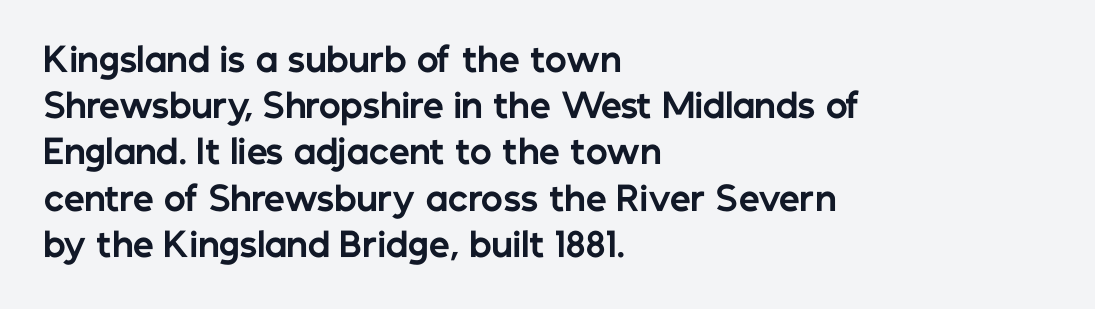
The typography opts for an upright posture over an oblique one. You can tell from the bare stems that sans-serif type was used. The glyphs are unaccompanied by any horizontal stroke below them. The rows are spaced the way most documents space them.
